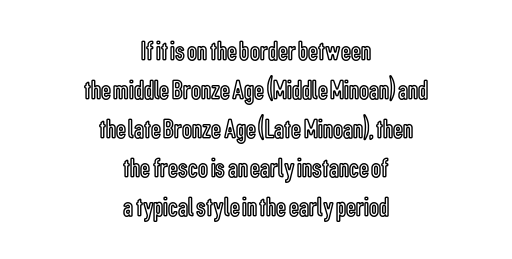
The lettering holds an erect, upright posture throughout. There is no visible air inserted between adjacent glyphs. One-word summary of the alignment: center. These lines sit exactly where default settings would place them.
